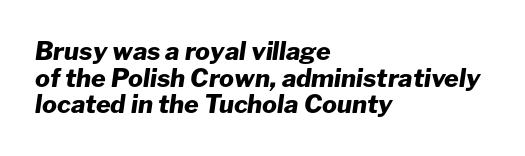
Check under the words: just untouched page. Notice how the stems are inclined rather than vertical — that's the hallmark of italics. If you drew a ruler down the left edge, every line would touch it. Heavy, bold letterforms. Observe the ordinary spacing: letters are neighbours, not strangers. Regarding leading, the lines here are crowded together.
